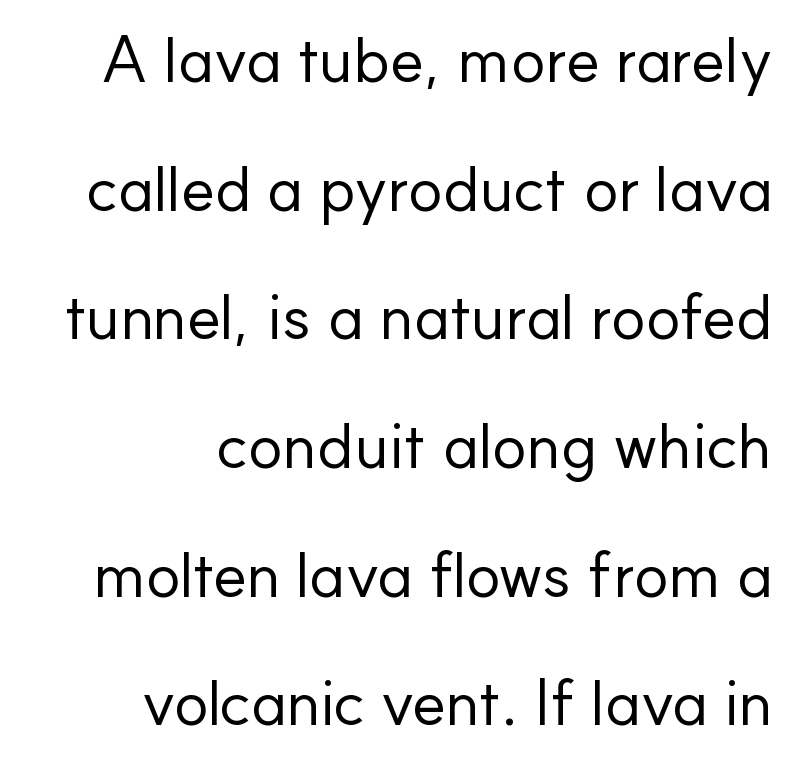
Q: Is the text bold? A: No.
Q: Is the text italic (slanted)? A: No, it is upright.
Q: Is the typeface a serif or a sans-serif typeface? A: Sans-serif.
Q: Is the text underlined? A: No.
Q: How is the paragraph aligned? A: Right-aligned.
Q: Is the spacing between letters normal or unusually wide? A: Normal.
Q: Is the spacing between lines tight, normal or loose? A: Loose.
Q: Width (condensed, normal, or wide)? A: Normal.
Q: Stroke contrast? A: Low.
Q: x-height? A: Small.
Q: Monospaced? A: No.
